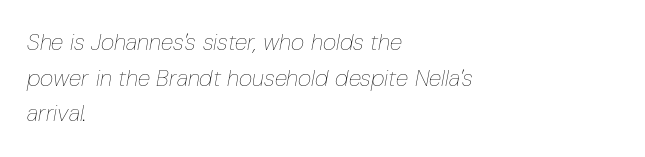
The image shows 23 px text type, italic (leaning right); set left-aligned, normal line spacing (1.55x), normal letter spacing, not underlined.
